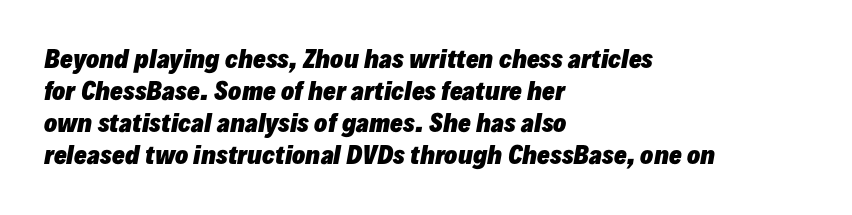
The image shows 24 px bold type, italic (leaning right); set left-aligned, normal line spacing (1.34x), normal letter spacing, not underlined.
